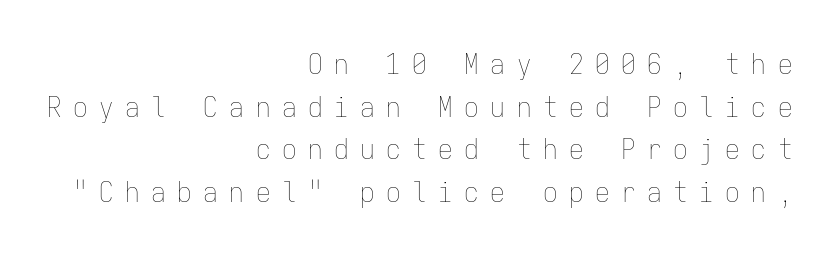
Q: Is the text bold? A: No.
Q: Is the text italic (slanted)? A: No, it is upright.
Q: Is the text underlined? A: No.
Q: How is the paragraph aligned? A: Right-aligned.
Q: Is the spacing between letters normal or unusually wide? A: Unusually wide.
Q: Is the spacing between lines tight, normal or loose? A: Normal.
Q: Width (condensed, normal, or wide)? A: Condensed.
Q: Stroke contrast? A: Low.
Q: x-height? A: Medium.
Q: Monospaced? A: Yes.
